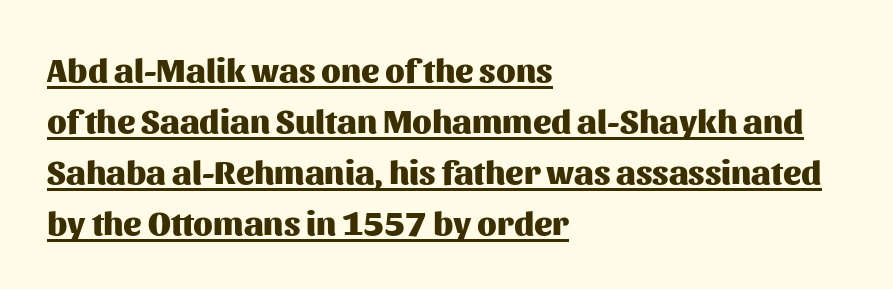
Spacing verdict: proportional, widths tailored to each character. The text block is weighted toward the left margin, trailing off unevenly rightward. Italic? Not at all — the glyphs are vertical. The rendering shows plain stroke endings on the letterforms — a sans-serif design.
